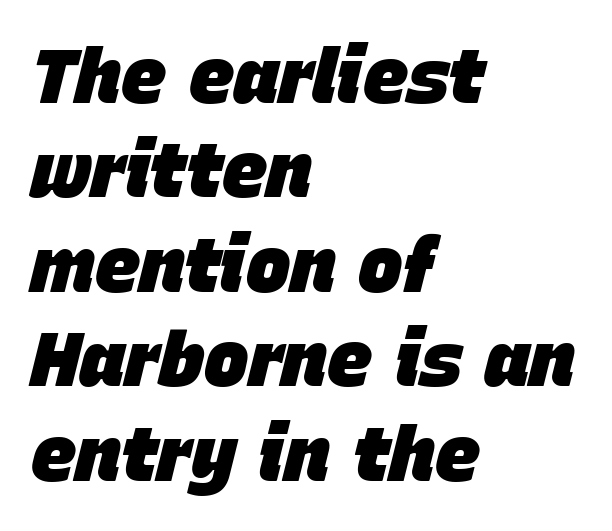
Notice how thick the strokes are: this is what a full bold looks like. It's the slanting kind of type. Letter spacing: default. Note the varied advance widths — an 'i' is clearly narrower than an 'm'.
